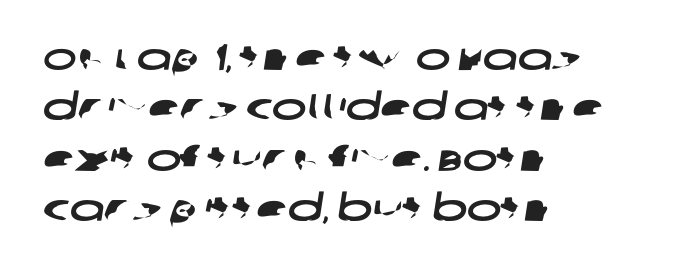
The leading is moderate, giving the passage an even texture. A classic flush-left, rag-right setting is used for this passage. Unlike a traditional serif, this face leaves its strokes unadorned. Standard letterfit; no display-style spreading of the glyphs.
